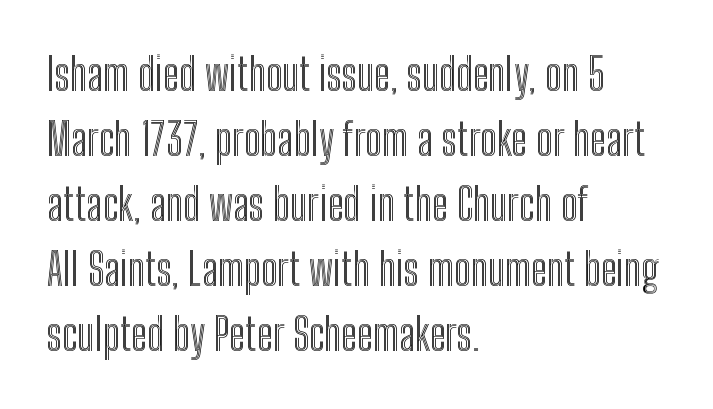
Q: Is the text italic (slanted)? A: No, it is upright.
Q: Is the text underlined? A: No.
Q: How is the paragraph aligned? A: Left-aligned.
Q: Is the spacing between letters normal or unusually wide? A: Normal.
Q: Is the spacing between lines tight, normal or loose? A: Normal.
Q: Width (condensed, normal, or wide)? A: Condensed.
Q: x-height? A: Medium.
Q: Monospaced? A: No.
